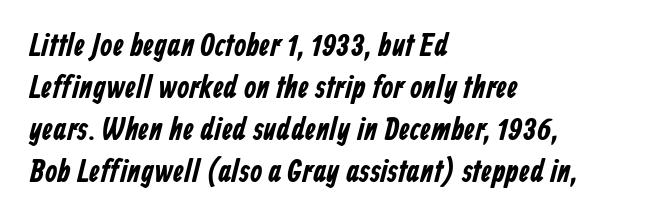
Letters rest on an invisible, unmarked baseline. Spacing verdict: proportional, widths tailored to each character. Typeset ragged right — the left edge is the straight one. Are there feet on the stems? There aren't — it's a sans. The tracking reads as untouched default to a designer's eye.
